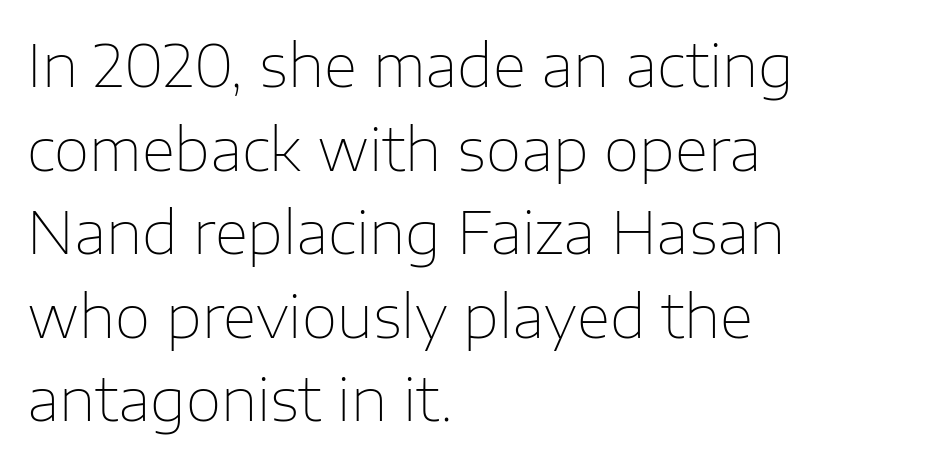
Q: Is the text bold? A: No.
Q: Is the text italic (slanted)? A: No, it is upright.
Q: Is the typeface a serif or a sans-serif typeface? A: Sans-serif.
Q: Is the text underlined? A: No.
Q: How is the paragraph aligned? A: Left-aligned.
Q: Is the spacing between letters normal or unusually wide? A: Normal.
Q: Is the spacing between lines tight, normal or loose? A: Normal.
Q: Width (condensed, normal, or wide)? A: Normal.
Q: Stroke contrast? A: Low.
Q: x-height? A: Medium.
Q: Monospaced? A: No.
